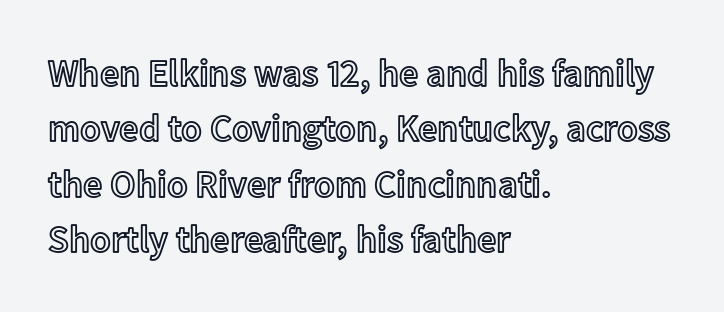
The image shows 38 px text type, upright; set left-aligned, normal line spacing (1.46x), normal letter spacing, not underlined; a medium x-height.
